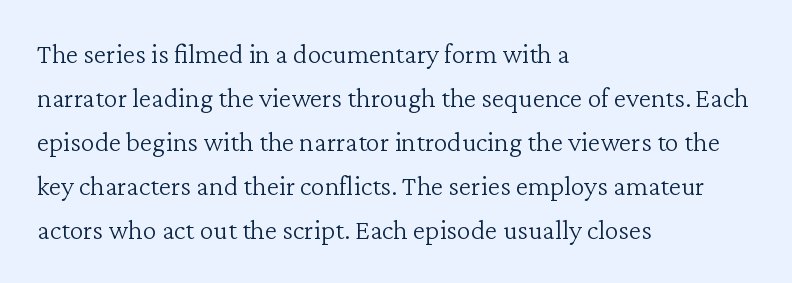
{"serif": "yes", "italic": "no", "bold": "no", "weight": "light", "width": "normal", "stroke_contrast": "low", "x_height": "medium", "monospaced": "no", "underline": "no", "align": "left", "line_spacing": "normal", "line_spacing_ratio": 1.57, "letter_spacing": "normal", "letter_spacing_em": 0.0, "glyph_px": 28}
